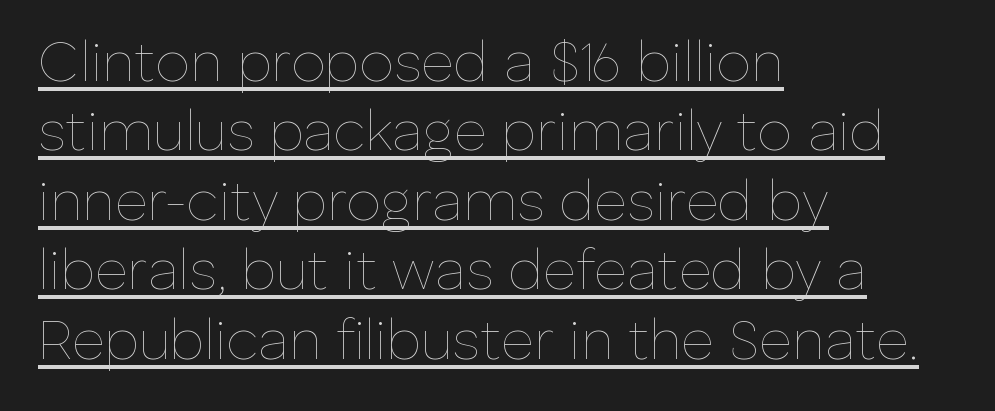
The image shows 56 px thin type, upright; set left-aligned, line spacing 1.24x, normal letter spacing, underlined; low stroke contrast and a medium x-height.
